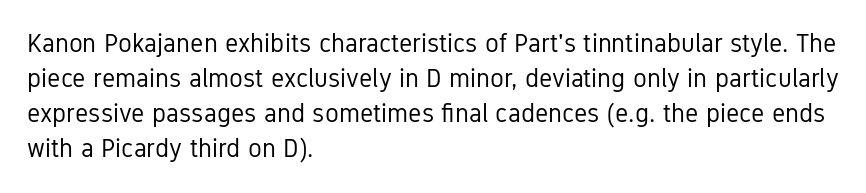
How are the letters spaced? Ordinarily, with no added tracking. Has an underline been added? It has not. Honestly, the row spacing looks completely unremarkable. The font is comparable to plain body text, perhaps lighter. Visually the block forms a straight wall on the left and a jagged coastline on the right.
